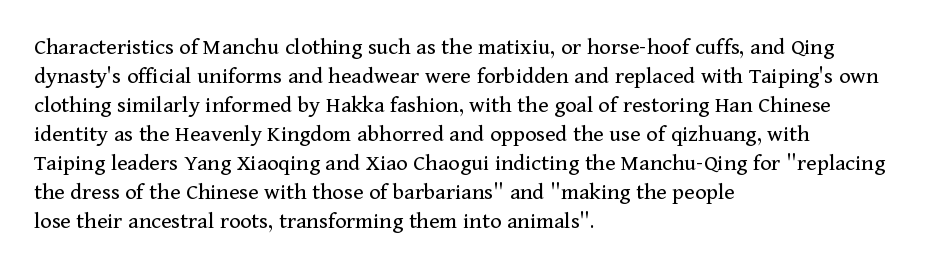
The strokes carry an ordinary text weight at most. Default kerning and tracking; the words read as compact shapes. The gap between lines stays unmarked. Does the lettering tilt? It doesn't — this is upright.
